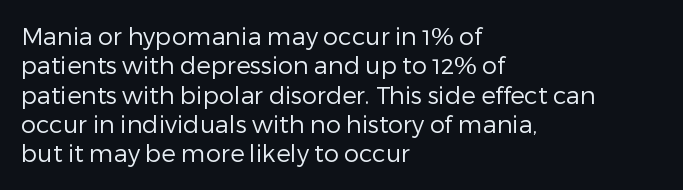
The image shows 24 px text type, upright; set left-aligned, line spacing 1.22x, normal letter spacing, not underlined.
